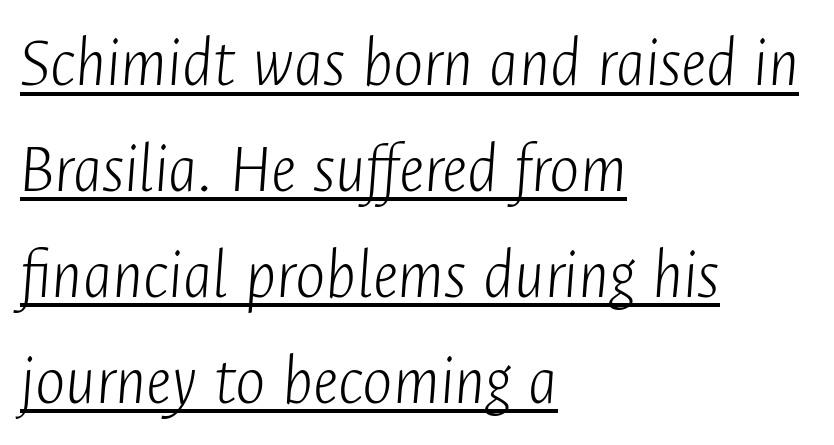
The image shows 72 px light, condensed type, italic (leaning right); set left-aligned, normal line spacing (1.47x), normal letter spacing, underlined; low stroke contrast and a medium x-height.
